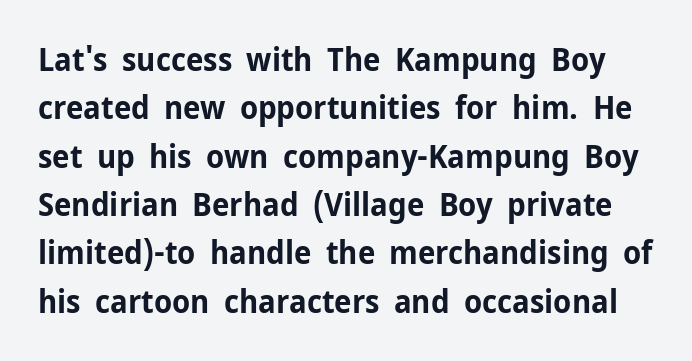
{"serif": "no", "italic": "no", "bold": "yes", "weight": "bold", "width": "normal", "stroke_contrast": "low", "x_height": "medium", "monospaced": "no", "underline": "no", "line_spacing": "normal", "line_spacing_ratio": 1.51, "letter_spacing": "normal", "letter_spacing_em": 0.0, "glyph_px": 32}
